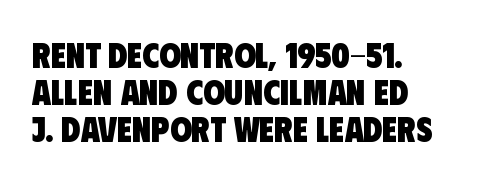
The image shows 35 px heavy, condensed sans-serif type; set left-aligned, tight line spacing (1.06x), normal letter spacing, not underlined; low stroke contrast and a large x-height.
